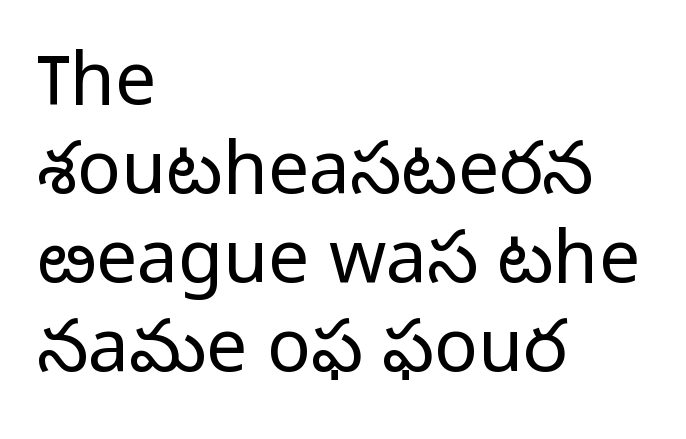
{"serif": "no", "italic": "no", "bold": "no", "weight": "light", "width": "normal", "stroke_contrast": "low", "x_height": "medium", "monospaced": "no", "underline": "no", "align": "left", "line_spacing_ratio": 1.22, "letter_spacing": "normal", "letter_spacing_em": 0.0, "glyph_px": 73}
